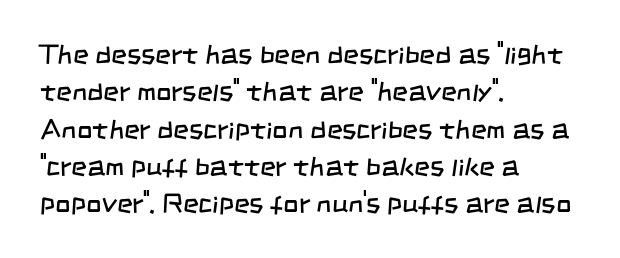
Q: Is the text bold? A: No.
Q: Is the text underlined? A: No.
Q: How is the paragraph aligned? A: Left-aligned.
Q: Is the spacing between letters normal or unusually wide? A: Normal.
Q: Is the spacing between lines tight, normal or loose? A: Normal.
